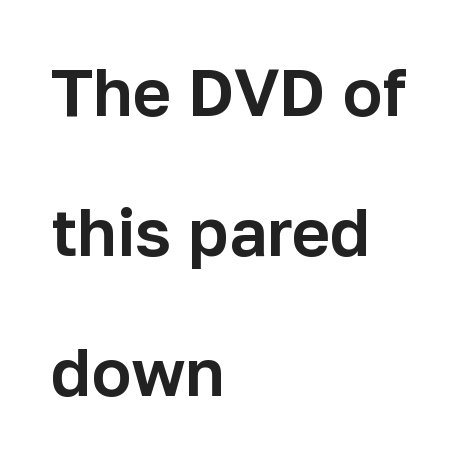
Q: Is the text italic (slanted)? A: No, it is upright.
Q: Is the typeface a serif or a sans-serif typeface? A: Sans-serif.
Q: Is the text underlined? A: No.
Q: How is the paragraph aligned? A: Left-aligned.
Q: Is the spacing between letters normal or unusually wide? A: Normal.
Q: Is the spacing between lines tight, normal or loose? A: Loose.
Q: Width (condensed, normal, or wide)? A: Normal.
Q: Stroke contrast? A: Low.
Q: x-height? A: Medium.
Q: Monospaced? A: No.
